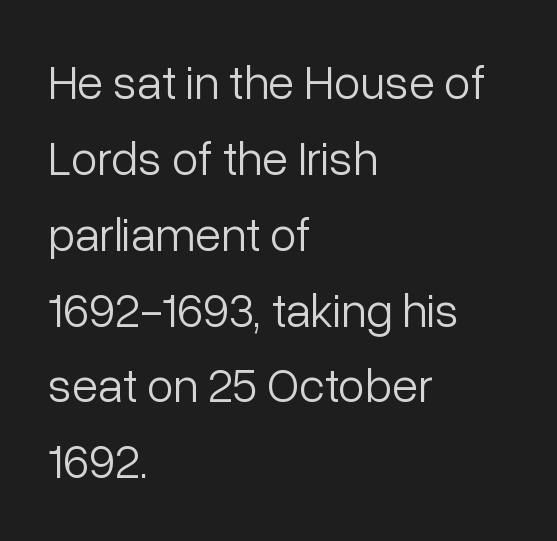
Line spacing here is normal. A clean baseline with only descenders dipping below it. The letters advance in unequal steps, a hallmark of proportional type. Spacing between characters is what you'd get straight out of the box. All the whitespace from short lines collects on the right.
